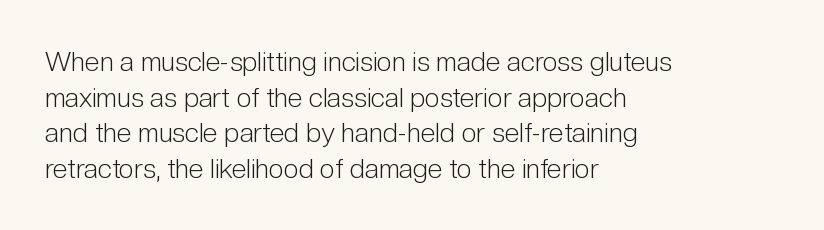
{"italic": "no", "bold": "no", "underline": "no", "align": "left", "line_spacing": "normal", "line_spacing_ratio": 1.32, "letter_spacing": "normal", "letter_spacing_em": 0.0, "glyph_px": 27}
